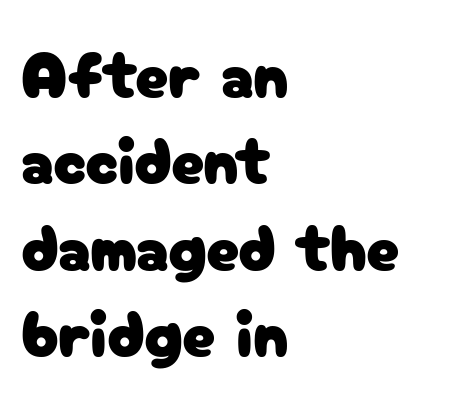
Think of a printed novel: that variable character pitch is what you see here. Short note: letters normally spaced. The paragraph has a hard left edge and a soft right edge. The passage shown is not underscored anywhere. Observe the absence of serifs on each vertical stroke in this sample. Notice how descenders clear the ascenders below comfortably — that's standard leading.
